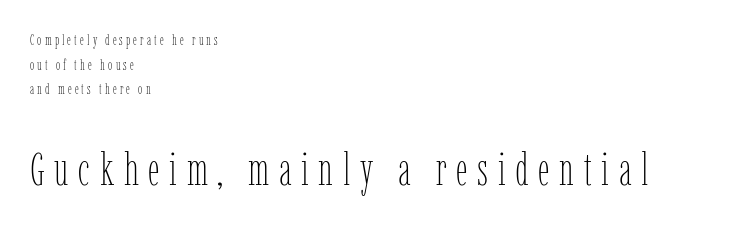
{"italic": "no", "bold": "no", "weight": "thin", "width": "condensed", "stroke_contrast": "low", "x_height": "medium", "monospaced": "no", "underline": "no", "align": "left", "line_spacing": "normal", "line_spacing_ratio": 1.64, "letter_spacing": "wide", "letter_spacing_em": 0.21, "larger_block": "second", "size_ratio": 3.07, "glyph_px": 46}
